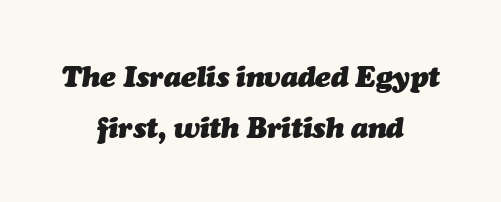
The image shows 29 px heavy type, italic (leaning right); set centered, line spacing 1.76x, normal letter spacing, not underlined; medium stroke contrast and a medium x-height.
